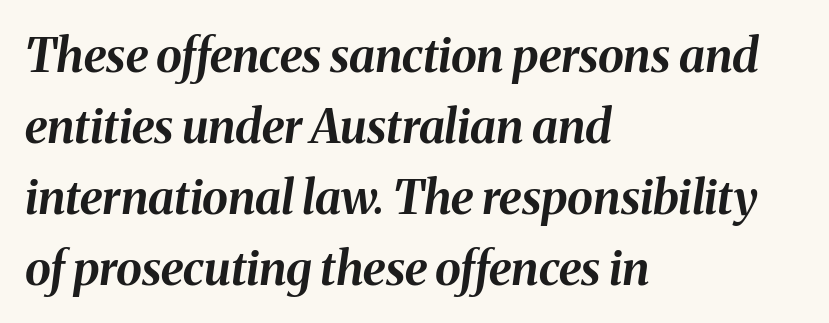
Is the type slanted? Yes — the strokes lean at a clear angle. Proportional: the letters do not fall into vertical columns. Plain, unruled lines of type. The letters are bold, with thick, heavy strokes.
